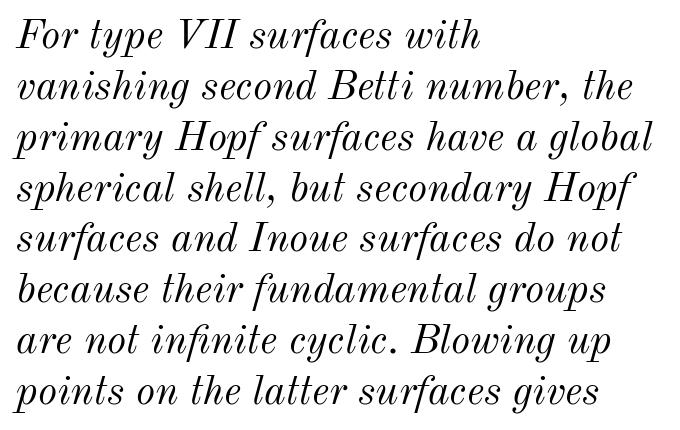
Casual observation: everything's shoved over to the left. Is the letter spacing exaggerated? No — it looks like the ordinary default. The passage shown is typed in a proportional face where columns would drift. The passage shown is not underscored anywhere. Posture: slanted. Caption: face not bold, strokes unweighted.
